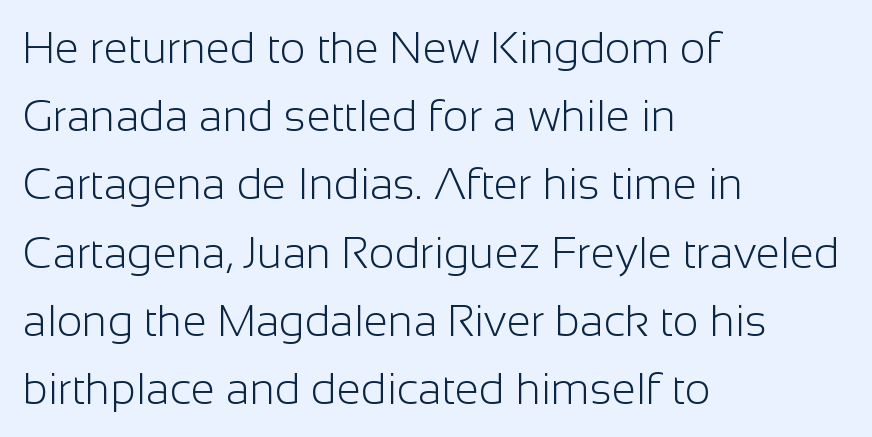
{"serif": "no", "italic": "no", "bold": "no", "weight": "light", "width": "normal", "stroke_contrast": "low", "x_height": "medium", "monospaced": "no", "underline": "no", "align": "left", "line_spacing": "normal", "line_spacing_ratio": 1.55, "letter_spacing": "normal", "letter_spacing_em": 0.0, "glyph_px": 44}
